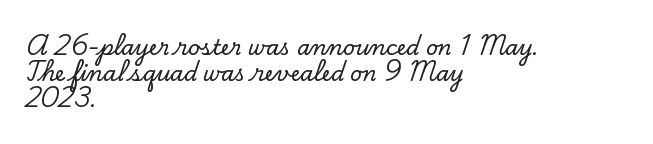
{"underline": "no", "align": "left", "line_spacing_ratio": 1.24, "letter_spacing": "normal", "letter_spacing_em": 0.0, "glyph_px": 21}
